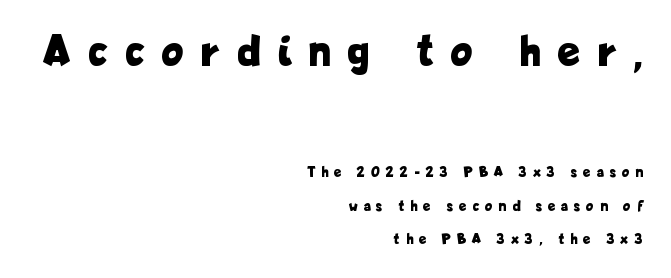
The image shows 44 px bold, condensed sans-serif type, upright; set right-aligned, loose line spacing (2.26x), unusually wide letter spacing (+0.43 em), not underlined; the first (top) block is 2.93x larger; low stroke contrast and a medium x-height.
